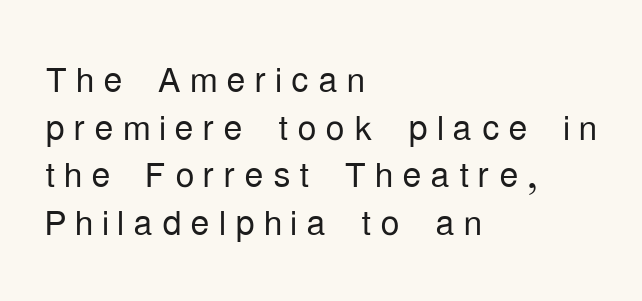
{"serif": "no", "italic": "no", "bold": "no", "weight": "light", "width": "condensed", "stroke_contrast": "low", "x_height": "medium", "monospaced": "no", "underline": "no", "align": "left", "line_spacing": "tight", "line_spacing_ratio": 0.99, "glyph_px": 48}
